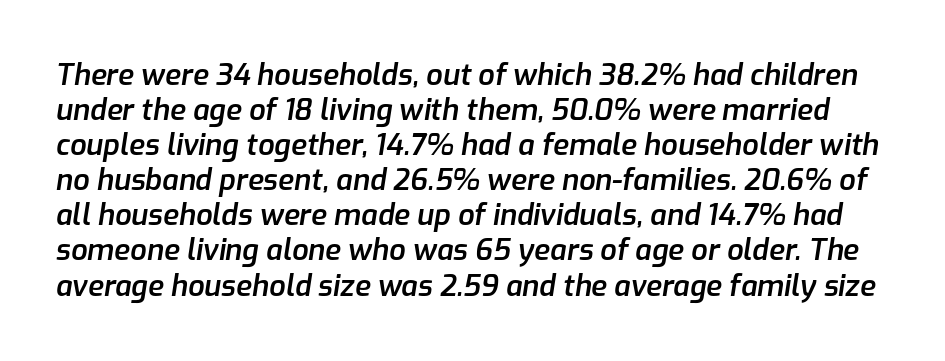
The image shows 29 px semibold type, italic (leaning right); set line spacing 1.21x, normal letter spacing, not underlined; low stroke contrast and a medium x-height.
